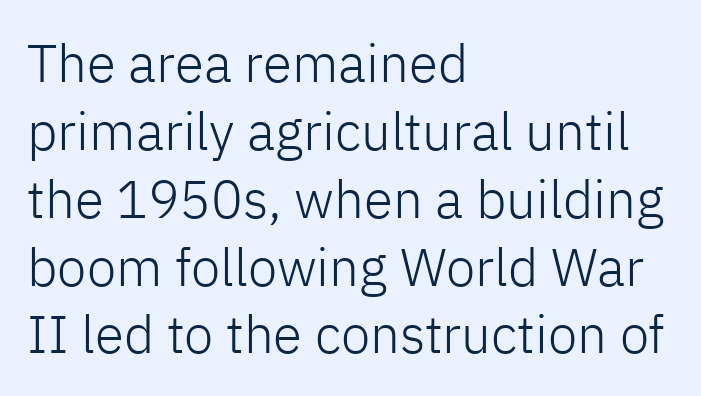
The image shows 53 px light sans-serif type, upright; set left-aligned, normal line spacing (1.28x), normal letter spacing, not underlined; low stroke contrast and a medium x-height.
